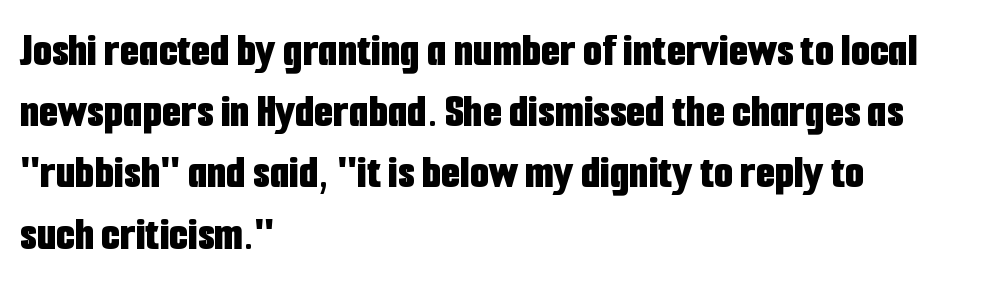
{"serif": "no", "italic": "no", "bold": "yes", "weight": "bold", "width": "condensed", "stroke_contrast": "low", "x_height": "medium", "monospaced": "no", "underline": "no", "align": "left", "line_spacing": "normal", "line_spacing_ratio": 1.25, "letter_spacing": "normal", "letter_spacing_em": 0.0, "glyph_px": 49}
